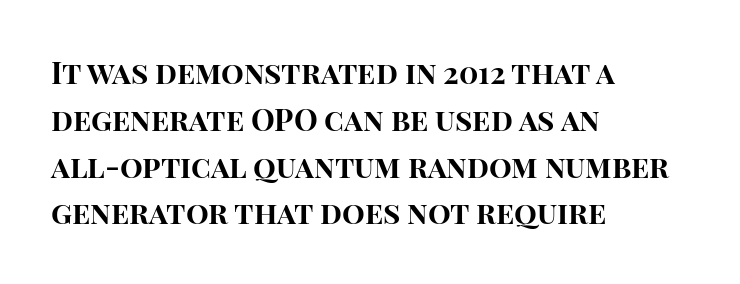
Q: Is the text bold? A: Yes.
Q: Is the text italic (slanted)? A: No, it is upright.
Q: Is the typeface a serif or a sans-serif typeface? A: Sans-serif.
Q: Is the text underlined? A: No.
Q: How is the paragraph aligned? A: Left-aligned.
Q: Is the spacing between letters normal or unusually wide? A: Normal.
Q: Is the spacing between lines tight, normal or loose? A: Normal.
Q: Width (condensed, normal, or wide)? A: Normal.
Q: Stroke contrast? A: High.
Q: x-height? A: Large.
Q: Monospaced? A: No.
